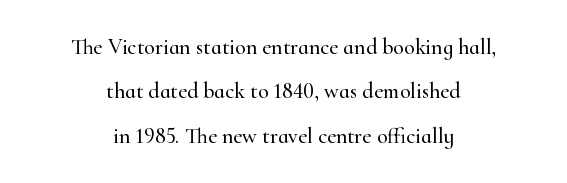
Q: Is the text italic (slanted)? A: No, it is upright.
Q: Is the text underlined? A: No.
Q: How is the paragraph aligned? A: Centered.
Q: Is the spacing between letters normal or unusually wide? A: Normal.
Q: Is the spacing between lines tight, normal or loose? A: Loose.
